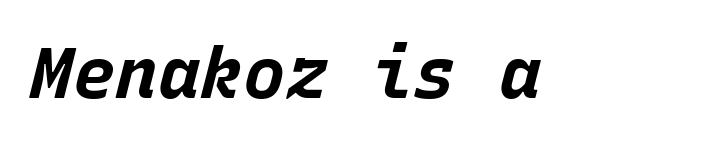
Glyph-to-glyph distance matches everyday printed text. Here the designer chose a console-style face with uniform glyph widths. The lettering tilts uniformly, giving the passage an italic look. These lines carry a lot of weight — the face is fully bold. The space beneath each line is pristine and unruled.
